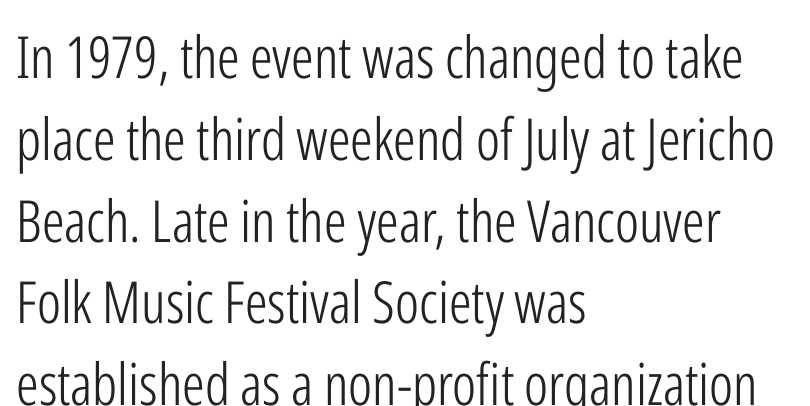
Q: Is the text bold? A: No.
Q: Is the text italic (slanted)? A: No, it is upright.
Q: Is the typeface a serif or a sans-serif typeface? A: Sans-serif.
Q: Is the text underlined? A: No.
Q: How is the paragraph aligned? A: Left-aligned.
Q: Is the spacing between letters normal or unusually wide? A: Normal.
Q: Is the spacing between lines tight, normal or loose? A: Normal.
Q: Width (condensed, normal, or wide)? A: Condensed.
Q: Stroke contrast? A: Low.
Q: x-height? A: Medium.
Q: Monospaced? A: No.
